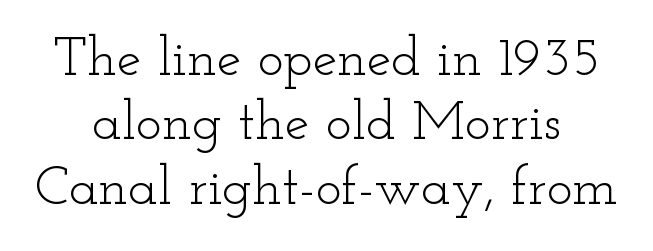
This sample has the flowing, uneven cadence of proportional lettering. Honestly, the letter spacing is just normal — you wouldn't notice it. Each row of text sits above clean, open space. Caption: multi-line text, centered on the measure. The typesetting does not lean heavy: it is not bold.
